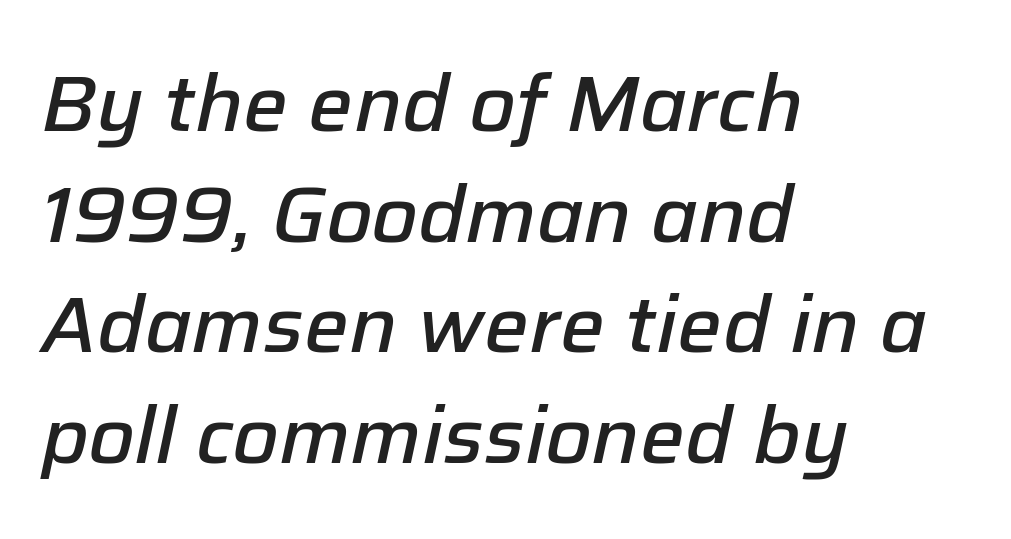
The image shows 79 px semibold type, italic (leaning right); set left-aligned, normal line spacing (1.4x), normal letter spacing, not underlined; low stroke contrast and a medium x-height.
